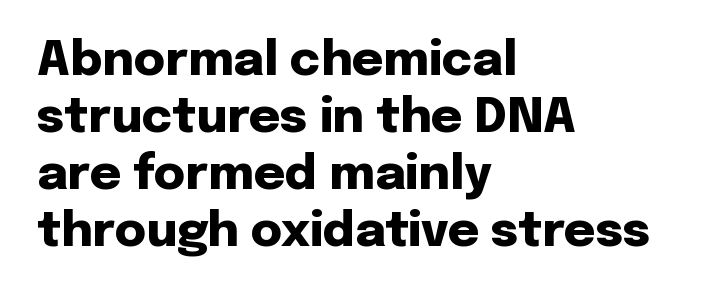
Q: Is the text bold? A: Yes.
Q: Is the text italic (slanted)? A: No, it is upright.
Q: Is the typeface a serif or a sans-serif typeface? A: Sans-serif.
Q: Is the text underlined? A: No.
Q: How is the paragraph aligned? A: Left-aligned.
Q: Is the spacing between letters normal or unusually wide? A: Normal.
Q: Width (condensed, normal, or wide)? A: Normal.
Q: Stroke contrast? A: Low.
Q: x-height? A: Medium.
Q: Monospaced? A: No.
